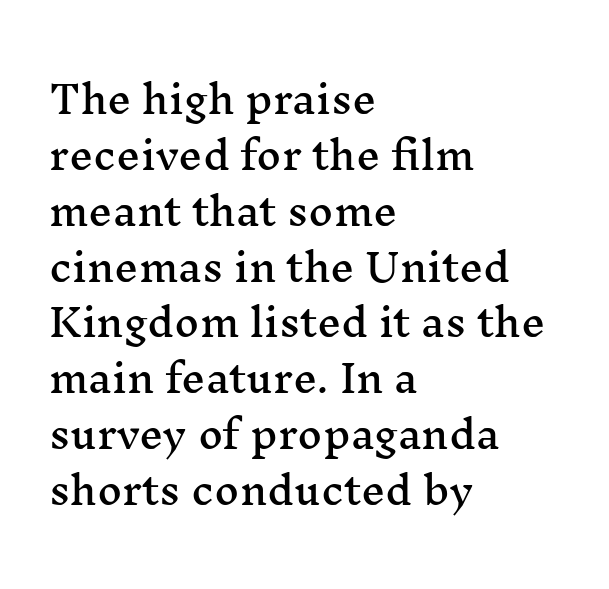
Tracking value appears to be zero — textbook default spacing. This rendering employs a face with finishing strokes, i.e., a serif. Rule under the text: the space is simply empty. Regarding leading, the lines here are spaced in the standard way.
